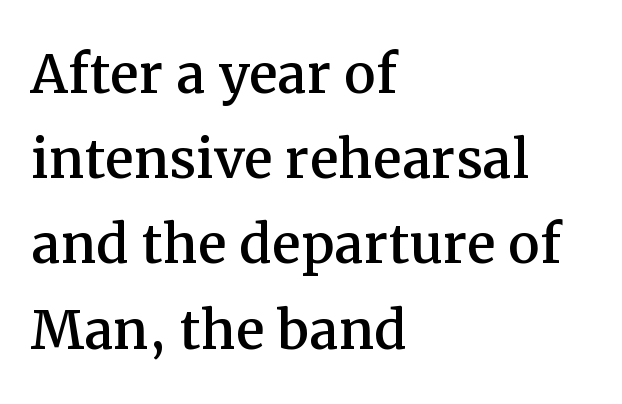
{"serif": "yes", "italic": "no", "width": "normal", "stroke_contrast": "medium", "x_height": "medium", "monospaced": "no", "underline": "no", "align": "left", "line_spacing_ratio": 1.2, "letter_spacing": "normal", "letter_spacing_em": 0.0, "glyph_px": 71}
